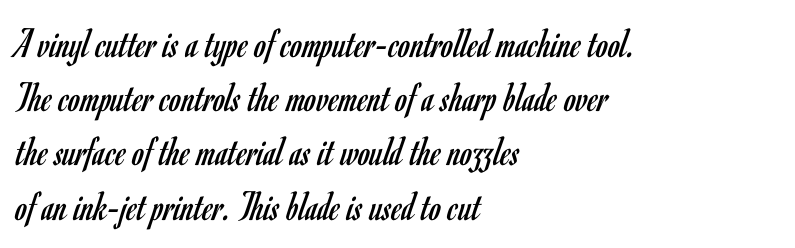
The image shows 43 px regular-weight, condensed sans-serif type; set left-aligned, normal line spacing (1.26x), normal letter spacing, not underlined; low stroke contrast and a small x-height.
